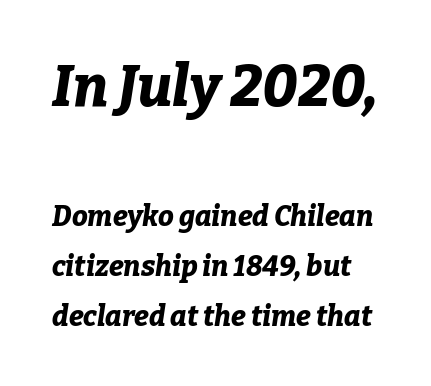
The image shows 57 px bold type, italic (leaning right); set line spacing 1.78x, normal letter spacing, not underlined; the first (top) block is 2.04x larger; low stroke contrast and a medium x-height.
